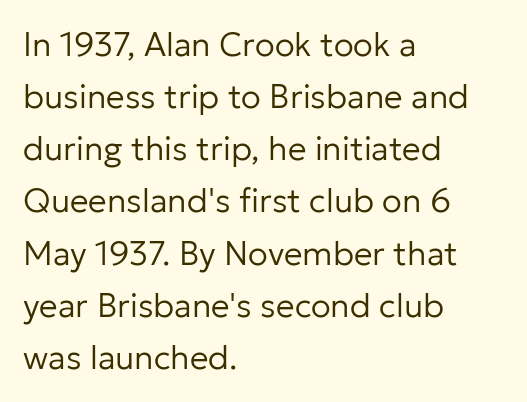
Q: Is the text bold? A: No.
Q: Is the text italic (slanted)? A: No, it is upright.
Q: Is the typeface a serif or a sans-serif typeface? A: Sans-serif.
Q: Is the text underlined? A: No.
Q: How is the paragraph aligned? A: Left-aligned.
Q: Is the spacing between letters normal or unusually wide? A: Normal.
Q: Is the spacing between lines tight, normal or loose? A: Normal.
Q: Width (condensed, normal, or wide)? A: Normal.
Q: Stroke contrast? A: Low.
Q: x-height? A: Medium.
Q: Monospaced? A: No.
